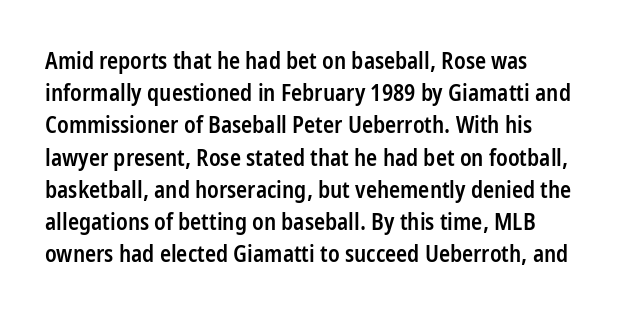
The image shows 23 px text type, upright; set left-aligned, normal line spacing (1.4x), normal letter spacing, not underlined.
